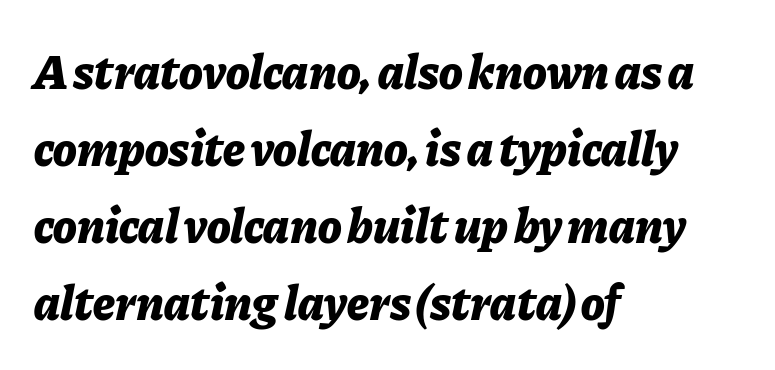
The text block is weighted toward the left margin, trailing off unevenly rightward. Nothing unusual about the tracking: characters are spaced as the font intends. Descenders hang freely into open space. Each letter keeps its own natural width here, so spacing adapts to shape. Weight: bold.
